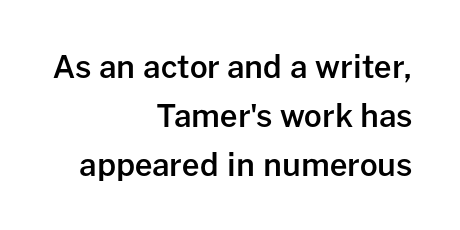
Q: Is the text bold? A: Semi-bold.
Q: Is the text italic (slanted)? A: No, it is upright.
Q: Is the typeface a serif or a sans-serif typeface? A: Sans-serif.
Q: Is the text underlined? A: No.
Q: How is the paragraph aligned? A: Right-aligned.
Q: Is the spacing between letters normal or unusually wide? A: Normal.
Q: Is the spacing between lines tight, normal or loose? A: Normal.
Q: Width (condensed, normal, or wide)? A: Normal.
Q: Stroke contrast? A: Low.
Q: x-height? A: Medium.
Q: Monospaced? A: No.
